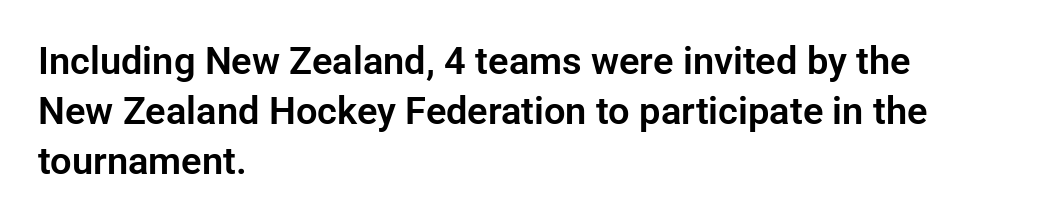
Each row of text sits above clean, open space. Does the copy run flush right? No — it runs flush left. The font family rendered here belongs to the sans-serif group. Every stem runs plumb, perpendicular to the baseline.
